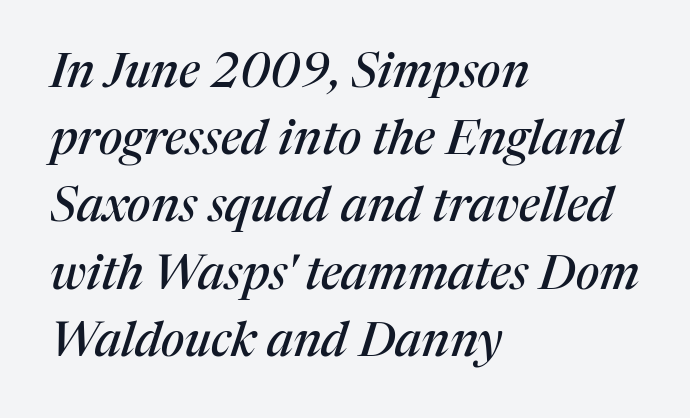
The image shows 48 px serif type, italic (leaning right); set left-aligned, normal line spacing (1.4x), normal letter spacing, not underlined; medium stroke contrast and a medium x-height.
